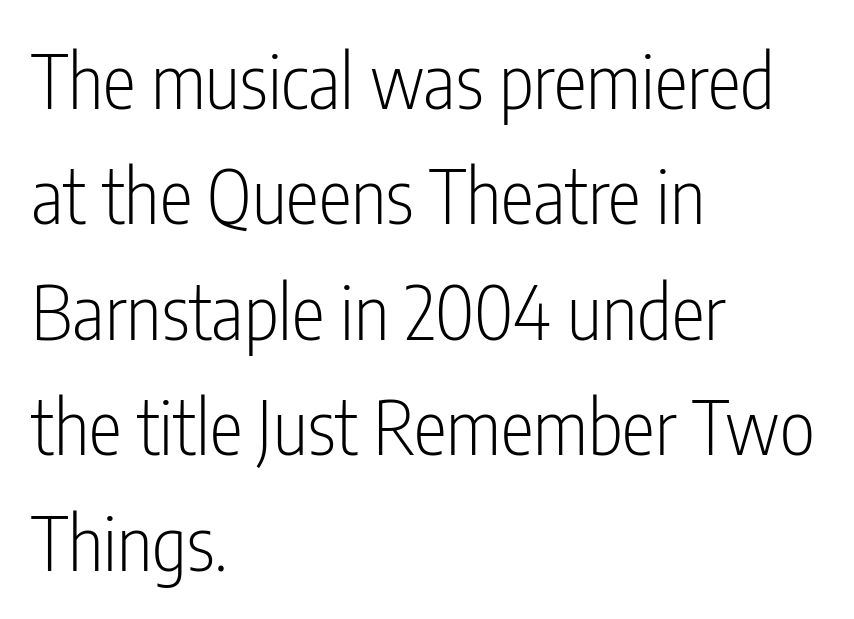
{"serif": "no", "italic": "no", "bold": "no", "weight": "light", "width": "condensed", "stroke_contrast": "low", "x_height": "medium", "monospaced": "no", "underline": "no", "align": "left", "line_spacing": "normal", "line_spacing_ratio": 1.54, "letter_spacing": "normal", "letter_spacing_em": 0.0, "glyph_px": 75}
